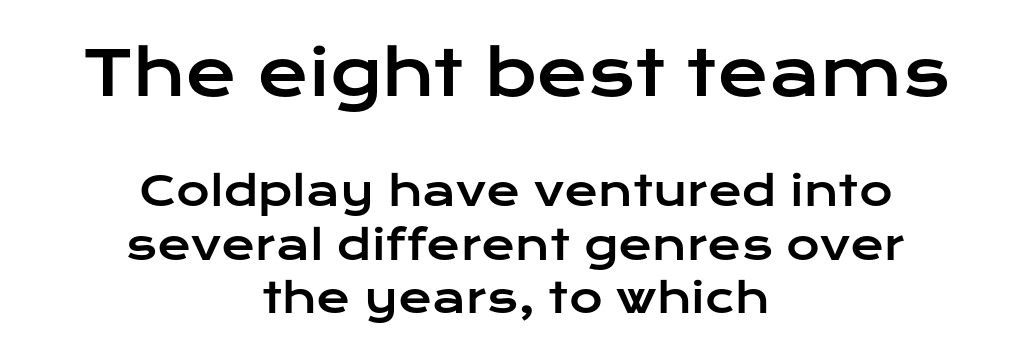
Reading down the block, each line starts at a different indent, mirrored at its end. Two sizes are in play, and the larger belongs to the first block. Ordinary non-slanted type is in use. The string is rendered with underlining switched off. Students, observe: this is what conventionally led text looks like. Do the characters align in a grid? No, the font is proportional.
